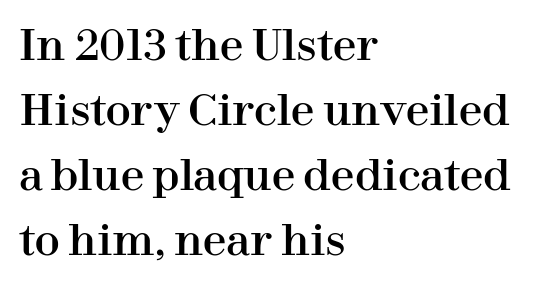
The image shows 42 px serif type, upright; set left-aligned, normal line spacing (1.55x), normal letter spacing, not underlined; high stroke contrast and a medium x-height.
